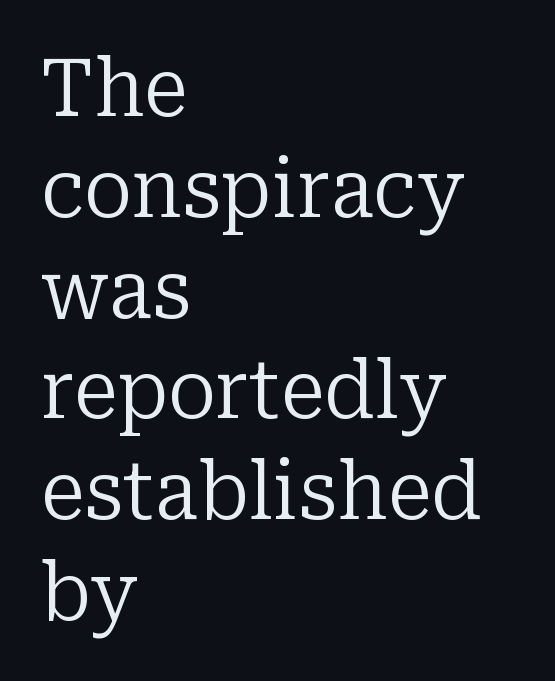
Q: Is the text bold? A: No.
Q: Is the text italic (slanted)? A: No, it is upright.
Q: Is the typeface a serif or a sans-serif typeface? A: Serif.
Q: Is the text underlined? A: No.
Q: How is the paragraph aligned? A: Left-aligned.
Q: Is the spacing between letters normal or unusually wide? A: Normal.
Q: Is the spacing between lines tight, normal or loose? A: Normal.
Q: Width (condensed, normal, or wide)? A: Normal.
Q: Stroke contrast? A: Low.
Q: x-height? A: Medium.
Q: Monospaced? A: No.
